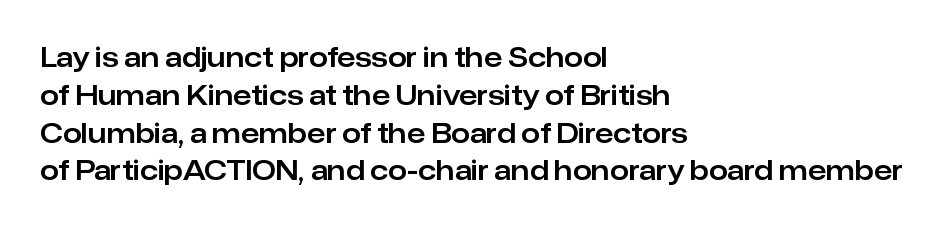
The ragged edge is on the right, which tells us the setting is flush left. Underline: absent. Does the leading feel generous? No, just average. The type is set solid horizontally, with unmodified tracking.
